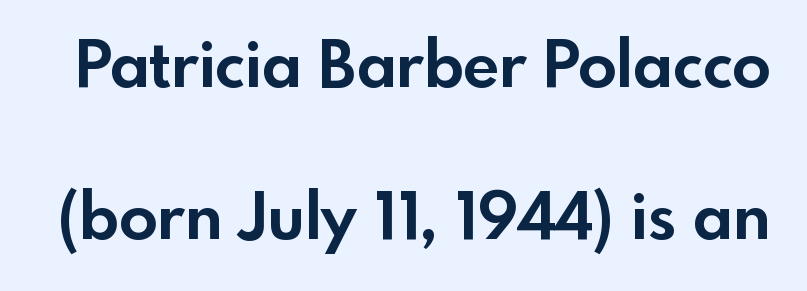
The image shows 64 px bold sans-serif type, upright; set loose line spacing (2.37x), normal letter spacing, not underlined; a small x-height.
